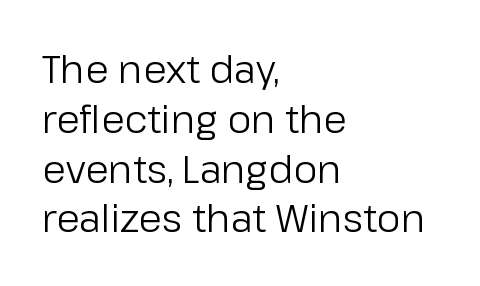
Anything drawn beneath the words? Only blank space. The letters look calm and open, with moderate or lighter stems. The face used here is proportionally spaced, like ordinary book or web type. Successive baselines arrive at the customary interval. The passage shown is typeset with a sans-serif family.
